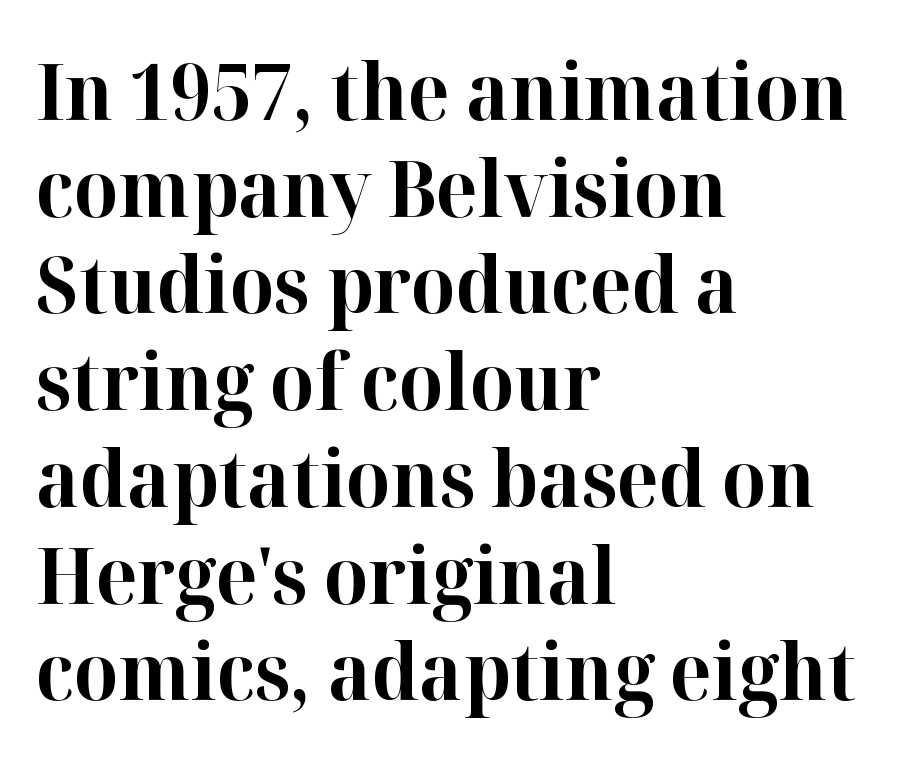
Vertical strokes here are truly vertical. You can tell from the footed stems that serif type was used. Thick stems and heavy bowls — unmistakably bold. The space beneath each line is pristine and unruled. The tracking reads as untouched default to a designer's eye. Think of a printed novel: that variable character pitch is what you see here.
